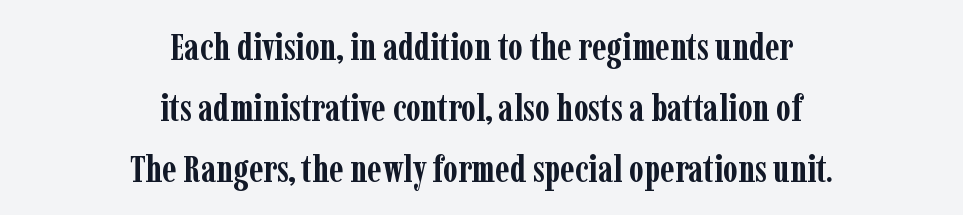
Q: Is the text bold? A: Yes.
Q: Is the text italic (slanted)? A: No, it is upright.
Q: Is the typeface a serif or a sans-serif typeface? A: Serif.
Q: Is the text underlined? A: No.
Q: How is the paragraph aligned? A: Centered.
Q: Is the spacing between letters normal or unusually wide? A: Normal.
Q: Is the spacing between lines tight, normal or loose? A: Normal.
Q: Width (condensed, normal, or wide)? A: Condensed.
Q: Stroke contrast? A: Low.
Q: x-height? A: Medium.
Q: Monospaced? A: No.
